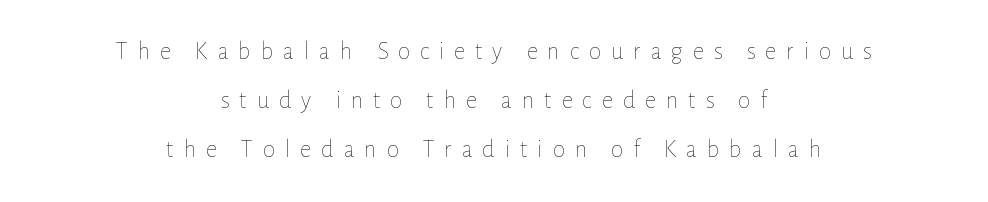
Q: Is the text bold? A: No.
Q: Is the text italic (slanted)? A: No, it is upright.
Q: Is the text underlined? A: No.
Q: How is the paragraph aligned? A: Centered.
Q: Is the spacing between letters normal or unusually wide? A: Unusually wide.
Q: Is the spacing between lines tight, normal or loose? A: Loose.
